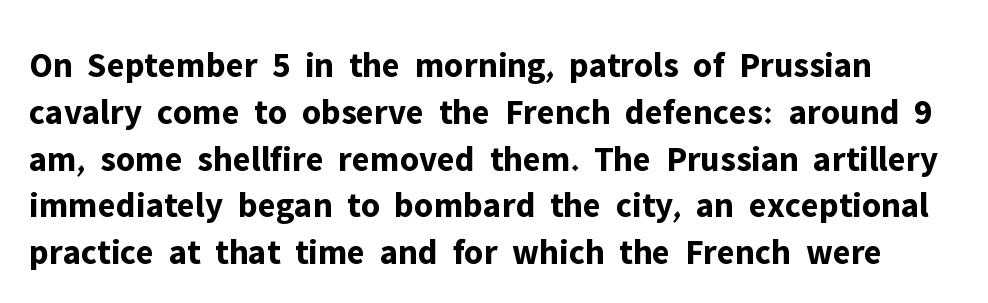
The image shows 36 px bold sans-serif type, upright; set normal line spacing (1.3x), normal letter spacing, not underlined; low stroke contrast and a medium x-height.
